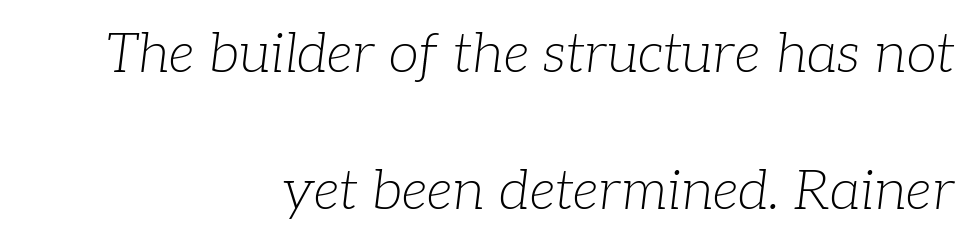
Q: Is the text bold? A: No.
Q: Is the text italic (slanted)? A: Yes, it leans right by about 7 degrees.
Q: Is the typeface a serif or a sans-serif typeface? A: Serif.
Q: Is the text underlined? A: No.
Q: How is the paragraph aligned? A: Right-aligned.
Q: Is the spacing between letters normal or unusually wide? A: Normal.
Q: Is the spacing between lines tight, normal or loose? A: Loose.
Q: Width (condensed, normal, or wide)? A: Normal.
Q: Stroke contrast? A: Low.
Q: x-height? A: Medium.
Q: Monospaced? A: No.
